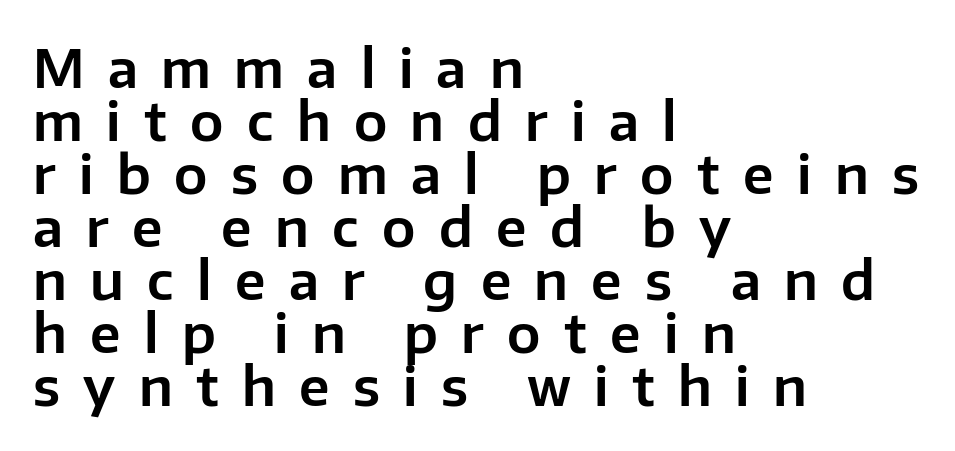
{"serif": "no", "italic": "no", "width": "normal", "stroke_contrast": "low", "x_height": "medium", "monospaced": "no", "underline": "no", "align": "left", "line_spacing": "tight", "line_spacing_ratio": 1.0, "letter_spacing": "wide", "letter_spacing_em": 0.44, "glyph_px": 53}
